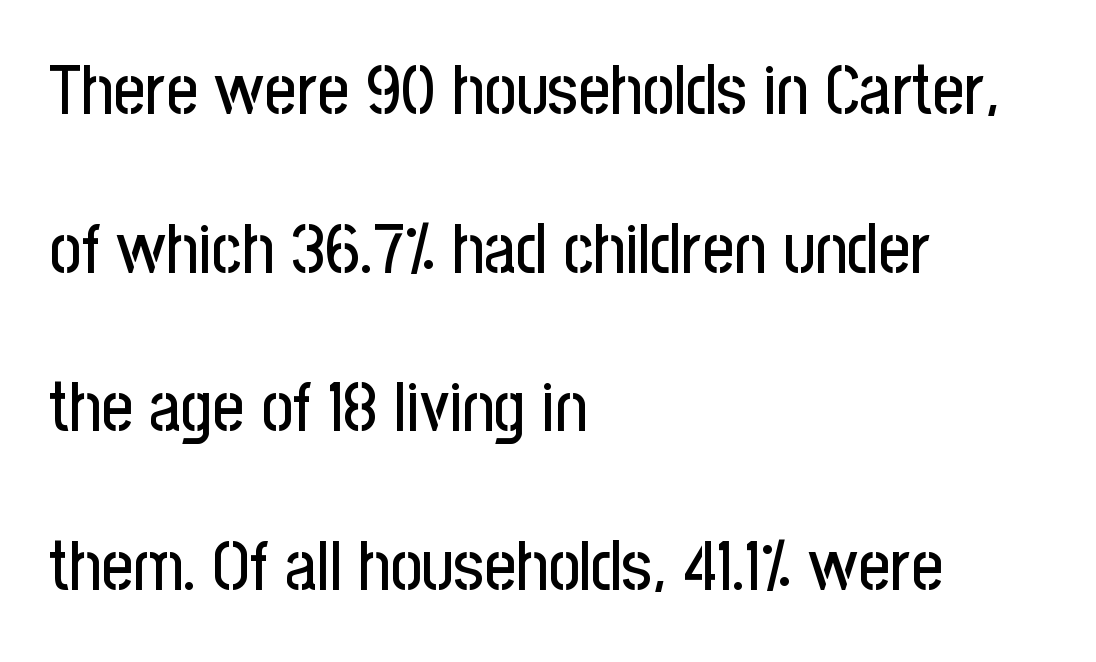
{"serif": "no", "italic": "no", "width": "condensed", "stroke_contrast": "low", "x_height": "medium", "monospaced": "no", "underline": "no", "align": "left", "line_spacing": "loose", "line_spacing_ratio": 2.3, "letter_spacing": "normal", "letter_spacing_em": 0.0, "glyph_px": 69}
